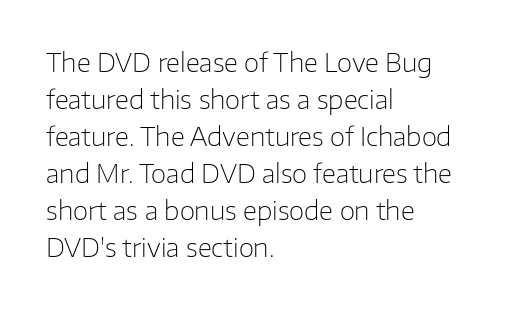
A typesetter would call this leading conventional body-copy spacing. Descender tails drop into unmarked territory. Visually the block forms a straight wall on the left and a jagged coastline on the right. Do the letters lean? They stand straight.
